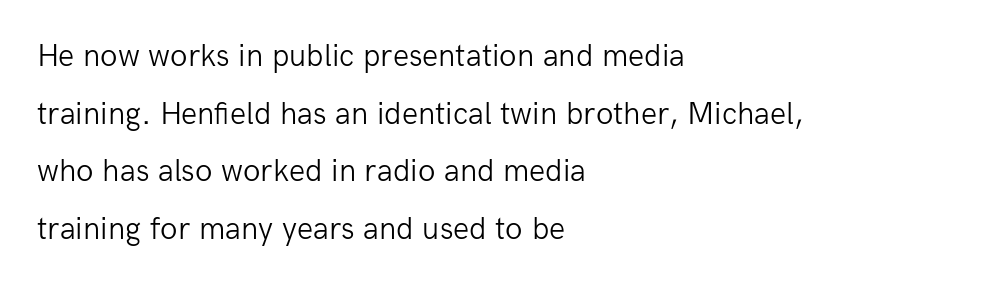
Q: Is the text bold? A: No.
Q: Is the text italic (slanted)? A: No, it is upright.
Q: Is the typeface a serif or a sans-serif typeface? A: Sans-serif.
Q: Is the text underlined? A: No.
Q: How is the paragraph aligned? A: Left-aligned.
Q: Is the spacing between letters normal or unusually wide? A: Normal.
Q: Width (condensed, normal, or wide)? A: Normal.
Q: Stroke contrast? A: Low.
Q: x-height? A: Medium.
Q: Monospaced? A: No.
